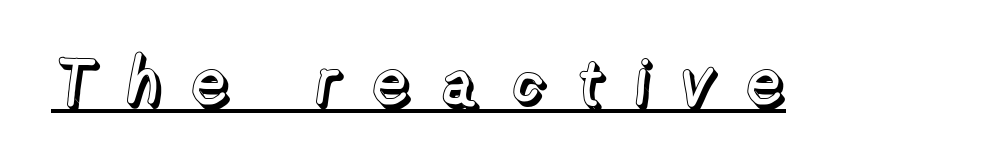
Q: Is the text italic (slanted)? A: Yes.
Q: Is the text underlined? A: Yes.
Q: Is the spacing between letters normal or unusually wide? A: Unusually wide.
Q: Width (condensed, normal, or wide)? A: Normal.
Q: x-height? A: Medium.
Q: Monospaced? A: No.
